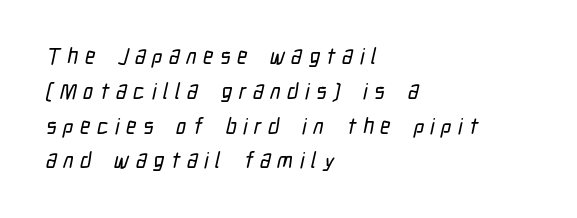
Q: Is the text underlined? A: No.
Q: How is the paragraph aligned? A: Left-aligned.
Q: Is the spacing between letters normal or unusually wide? A: Unusually wide.
Q: Is the spacing between lines tight, normal or loose? A: Normal.
